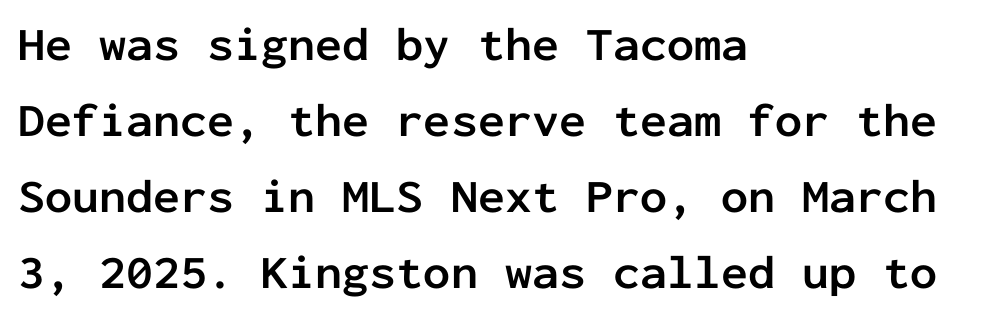
The paragraph has a hard left edge and a soft right edge. When letters stand straight like this, we call the style roman or upright. Think of a typewriter: that constant character pitch is what you see here. Every letter is thick-stroked: bold, no question. Spacing between characters is what you'd get straight out of the box.
